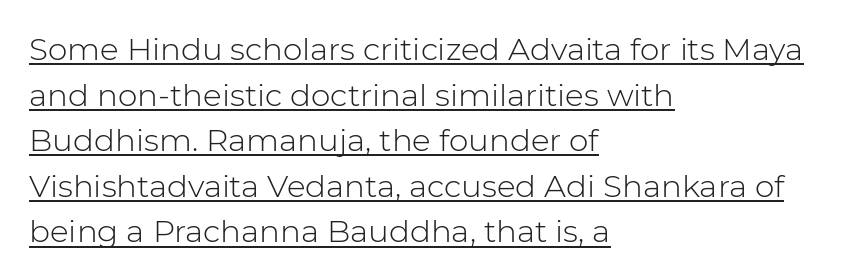
The letters advance in unequal steps, a hallmark of proportional type. The rendering uses a moderate line-height, typical for paragraphs. No heavy texture on the line: the type isn't bold. Compared with a centered layout, this one pins lines to the left instead. This rendering employs a face without finishing strokes, i.e., a sans-serif.
